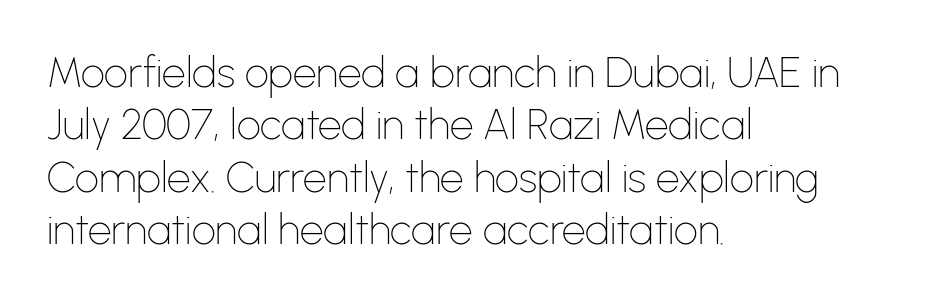
Serif or sans? Sans — the stroke terminals are bare. Each stroke keeps to a modest, everyday thickness or less. A typesetter would call this proportional, since set widths differ per character. The rendering uses a moderate line-height, typical for paragraphs. Lines of text with bare space underneath. Posture: upright roman.
